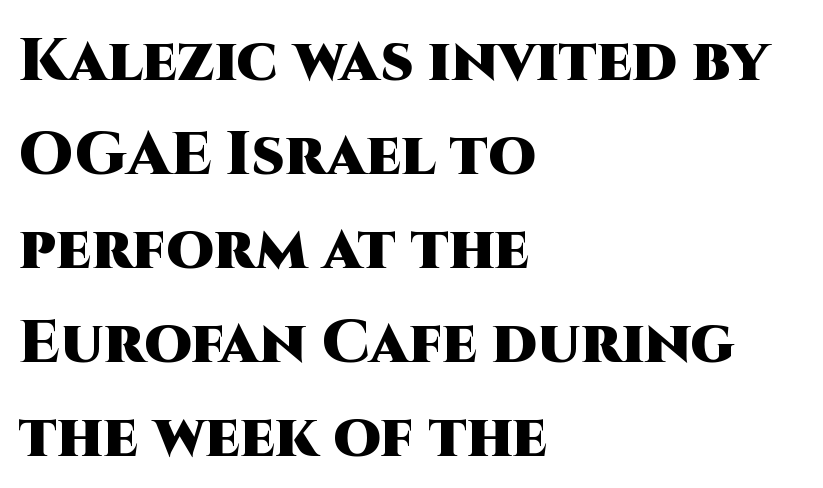
{"serif": "no", "italic": "no", "bold": "yes", "weight": "heavy", "width": "normal", "stroke_contrast": "high", "x_height": "large", "monospaced": "no", "underline": "no", "align": "left", "line_spacing": "normal", "line_spacing_ratio": 1.54, "letter_spacing": "normal", "letter_spacing_em": 0.0, "glyph_px": 61}
